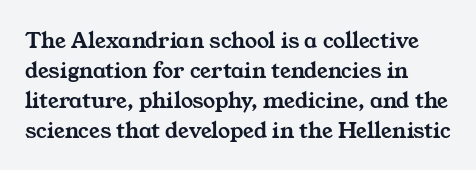
In terms of letterspacing, this is plain default setting. The lines sit at an ordinary, default distance from one another. The space directly below the letters is spotless.
